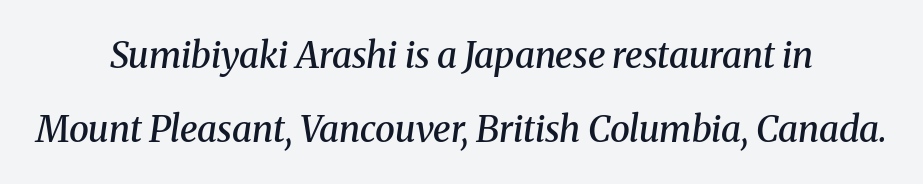
Notice how the passage keeps no hard edge, just a central spine. The whole block is typeset with a tilt. Is this a fixed-width face? No — the glyphs have proportional, varying widths. This sample uses a serif face. The words here are not underlined.
